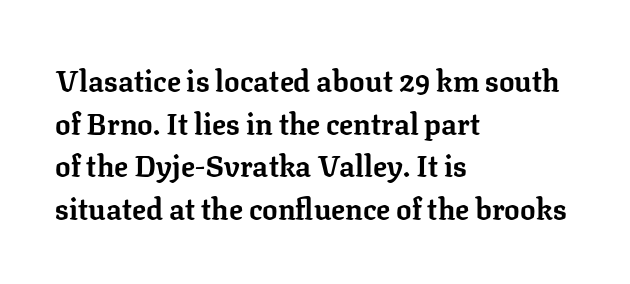
Typeset ragged right — the left edge is the straight one. The font is running at its bold setting. Reading down the column, the eye jumps a familiar distance to each next line. The tracking reads as untouched default to a designer's eye. The string is rendered with underlining switched off.
